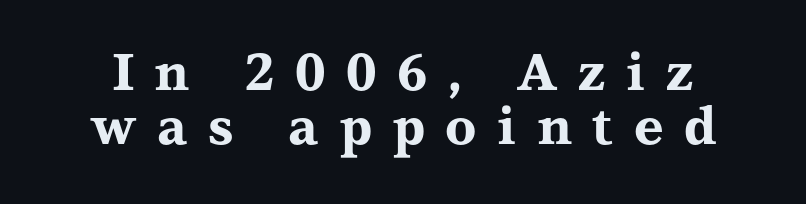
{"serif": "yes", "italic": "no", "bold": "yes", "weight": "bold", "width": "wide", "stroke_contrast": "medium", "x_height": "medium", "monospaced": "no", "underline": "no", "line_spacing": "tight", "line_spacing_ratio": 1.05, "letter_spacing": "wide", "letter_spacing_em": 0.4, "glyph_px": 51}
